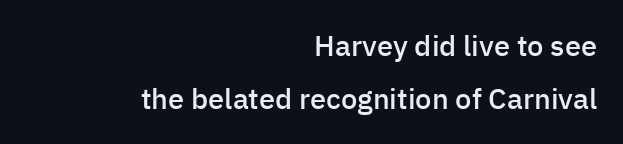
The strip under each line holds only bare page. Typeset ragged left — the right edge is the straight one. The letters carry no serifs — their stems end cleanly without finishing strokes. In terms of posture, this sample is upright.
